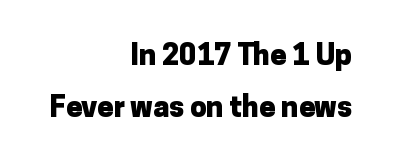
{"serif": "no", "italic": "no", "bold": "yes", "weight": "heavy", "width": "normal", "stroke_contrast": "low", "x_height": "medium", "monospaced": "no", "underline": "no", "align": "right", "line_spacing_ratio": 1.78, "letter_spacing": "normal", "letter_spacing_em": 0.0, "glyph_px": 29}
